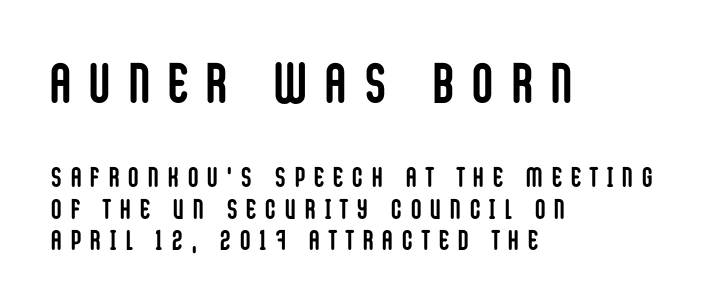
Q: Is the text bold? A: Yes.
Q: Is the text italic (slanted)? A: No, it is upright.
Q: Is the typeface a serif or a sans-serif typeface? A: Sans-serif.
Q: Is the text underlined? A: No.
Q: How is the paragraph aligned? A: Left-aligned.
Q: Is the spacing between letters normal or unusually wide? A: Unusually wide.
Q: Is the spacing between lines tight, normal or loose? A: Tight.
Q: Which block of text is set in a larger size, the first (top) or the second (bottom)? A: The first (top) one.
Q: Width (condensed, normal, or wide)? A: Condensed.
Q: Stroke contrast? A: Low.
Q: x-height? A: Large.
Q: Monospaced? A: No.
